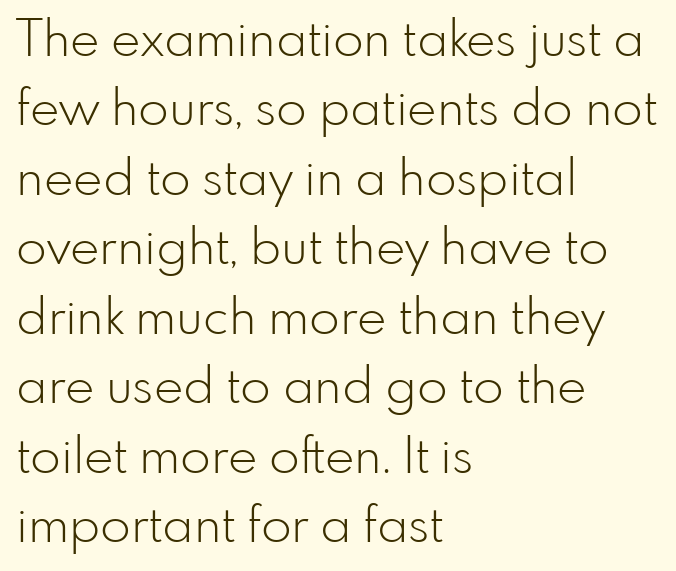
{"serif": "no", "italic": "no", "bold": "no", "weight": "light", "width": "normal", "stroke_contrast": "low", "x_height": "small", "monospaced": "no", "underline": "no", "align": "left", "line_spacing": "normal", "line_spacing_ratio": 1.39, "letter_spacing": "normal", "letter_spacing_em": 0.0, "glyph_px": 50}
